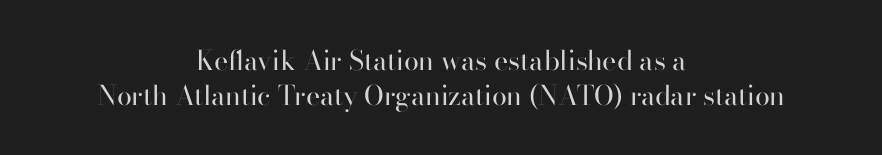
{"italic": "no", "bold": "no", "underline": "no", "align": "center", "line_spacing": "normal", "line_spacing_ratio": 1.29, "letter_spacing": "normal", "letter_spacing_em": 0.0, "glyph_px": 27}
